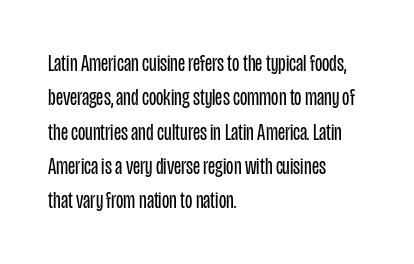
The image shows 24 px text type, upright; set left-aligned, normal line spacing (1.43x), normal letter spacing, not underlined.
